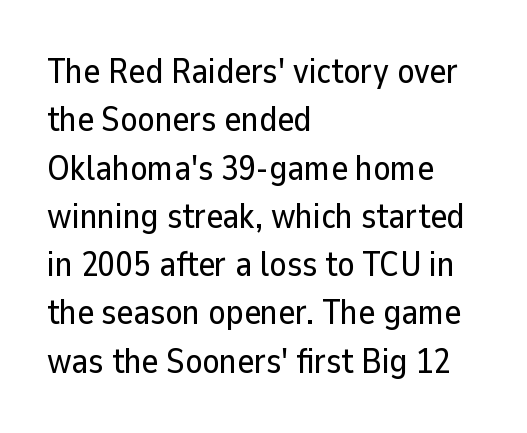
Q: Is the text italic (slanted)? A: No, it is upright.
Q: Is the typeface a serif or a sans-serif typeface? A: Sans-serif.
Q: Is the text underlined? A: No.
Q: How is the paragraph aligned? A: Left-aligned.
Q: Is the spacing between letters normal or unusually wide? A: Normal.
Q: Is the spacing between lines tight, normal or loose? A: Normal.
Q: Width (condensed, normal, or wide)? A: Normal.
Q: Stroke contrast? A: Low.
Q: x-height? A: Medium.
Q: Monospaced? A: No.
